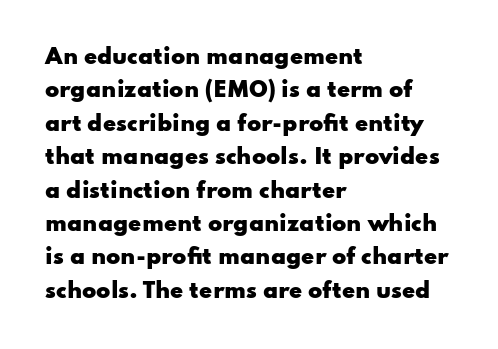
The image shows 21 px bold type, upright; set left-aligned, normal line spacing (1.59x), normal letter spacing, not underlined.
